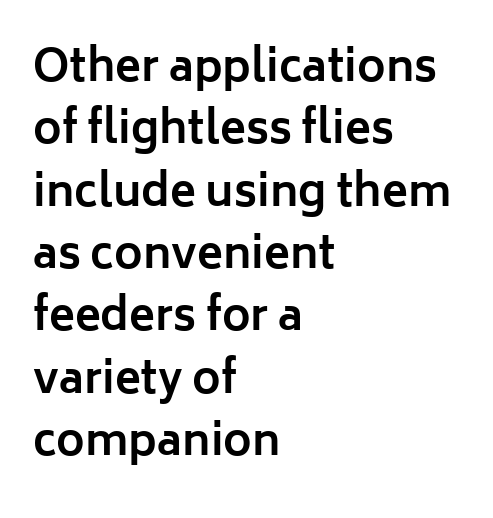
A sans-serif font was chosen for this passage. All the whitespace from short lines collects on the right. Each letter keeps its own natural width here, so spacing adapts to shape. The lettering stays uniformly vertical, giving the passage a roman look. Is there much room between lines? A standard amount, neither cramped nor airy.
